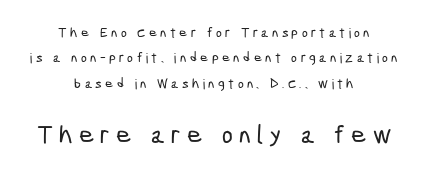
Someone cranked the tracking dial way up on this one. Casual observation: everything's sitting right in the middle. Descenders hang freely into open space. Larger block? The one below; the one above is distinctly smaller.
